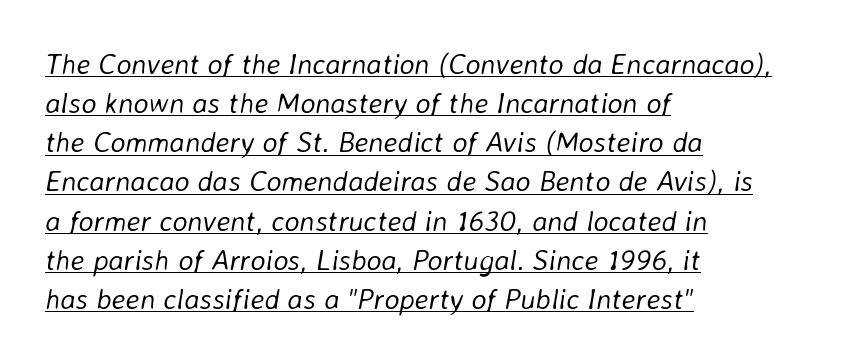
Q: Is the text bold? A: No.
Q: Is the text italic (slanted)? A: Yes, it leans right by about 8 degrees.
Q: Is the text underlined? A: Yes.
Q: How is the paragraph aligned? A: Left-aligned.
Q: Is the spacing between letters normal or unusually wide? A: Normal.
Q: Is the spacing between lines tight, normal or loose? A: Normal.
Q: Width (condensed, normal, or wide)? A: Normal.
Q: Stroke contrast? A: Low.
Q: x-height? A: Medium.
Q: Monospaced? A: No.
